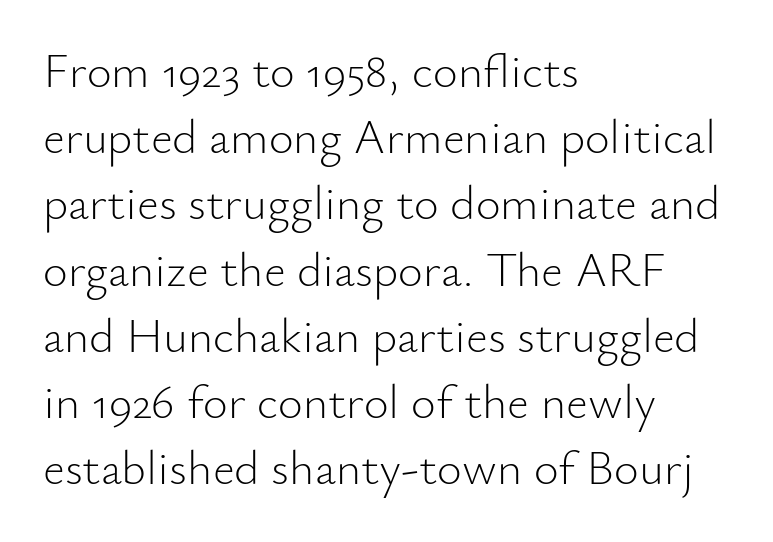
The image shows 48 px light sans-serif type, upright; set left-aligned, normal line spacing (1.38x), normal letter spacing, not underlined; low stroke contrast and a small x-height.
